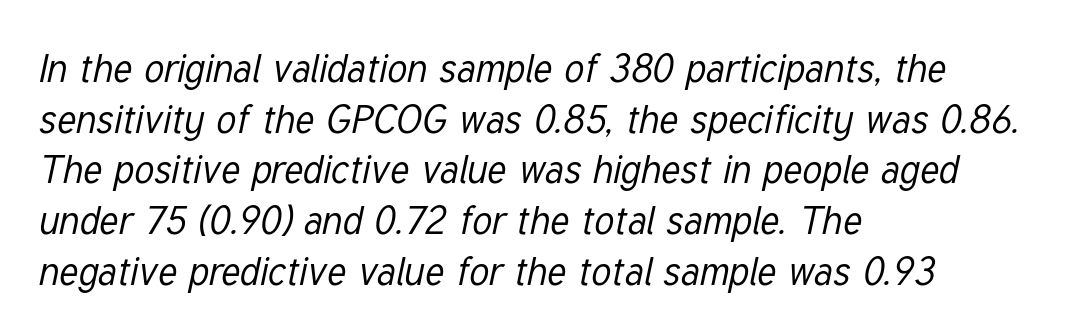
The lines in this sample share a left origin and differ only in where they stop. When letters slant like this, we call the style italic. Proportional: the letters do not fall into vertical columns. Glyph-to-glyph distance matches everyday printed text. The typesetting does not lean heavy: it is not bold. The space beneath each line is pristine and unruled.
